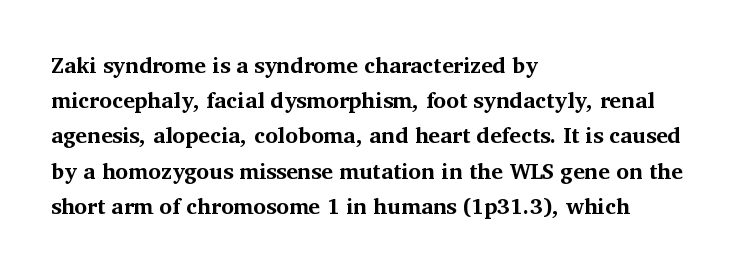
Every row of glyphs begins at an identical x-position on the left. Each word holds together tightly as a unit, with standard inter-letter gaps. What's the leading like? Ordinary, nothing unusual. Nope, not italic — everything's standing straight. The space directly below the letters is spotless.
